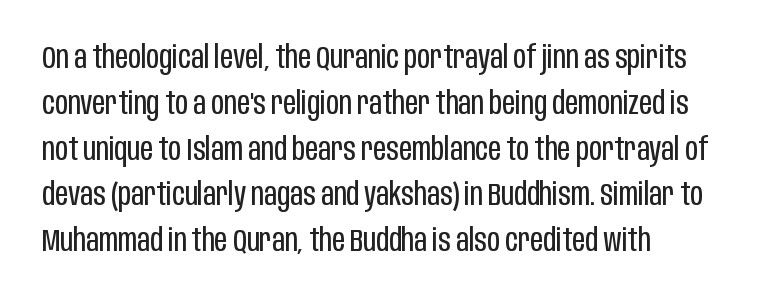
Q: Is the text bold? A: No.
Q: Is the text italic (slanted)? A: No, it is upright.
Q: Is the typeface a serif or a sans-serif typeface? A: Sans-serif.
Q: Is the text underlined? A: No.
Q: How is the paragraph aligned? A: Left-aligned.
Q: Is the spacing between letters normal or unusually wide? A: Normal.
Q: Is the spacing between lines tight, normal or loose? A: Normal.
Q: Width (condensed, normal, or wide)? A: Condensed.
Q: Stroke contrast? A: Low.
Q: x-height? A: Large.
Q: Monospaced? A: No.
